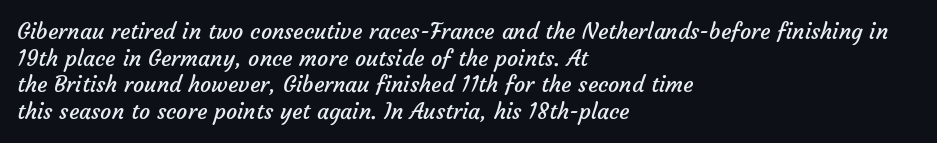
{"bold": "no", "underline": "no", "align": "left", "line_spacing_ratio": 1.21, "letter_spacing": "normal", "letter_spacing_em": 0.0, "glyph_px": 22}
